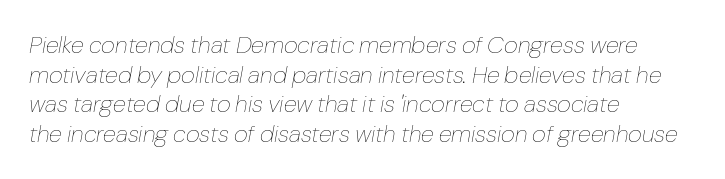
{"italic": "yes", "lean": "right", "slant_degrees": 10, "bold": "no", "underline": "no", "align": "left", "line_spacing_ratio": 1.23, "letter_spacing": "normal", "letter_spacing_em": 0.0, "glyph_px": 24}
